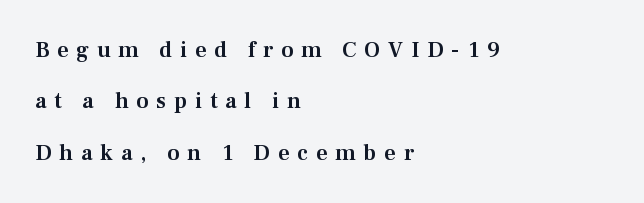
The image shows 22 px text type, upright; set left-aligned, loose line spacing (2.34x), unusually wide letter spacing (+0.36 em), not underlined.
